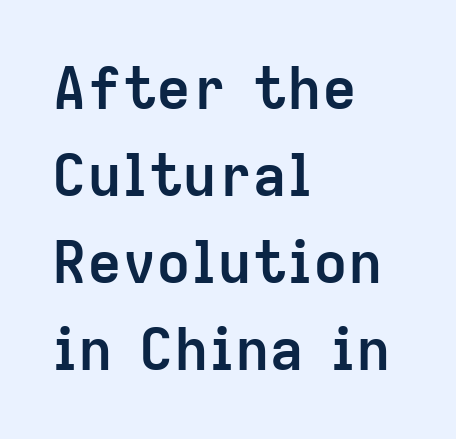
The image shows 58 px semibold sans-serif type, upright; set left-aligned, normal line spacing (1.5x), normal letter spacing, not underlined; low stroke contrast and a medium x-height.
